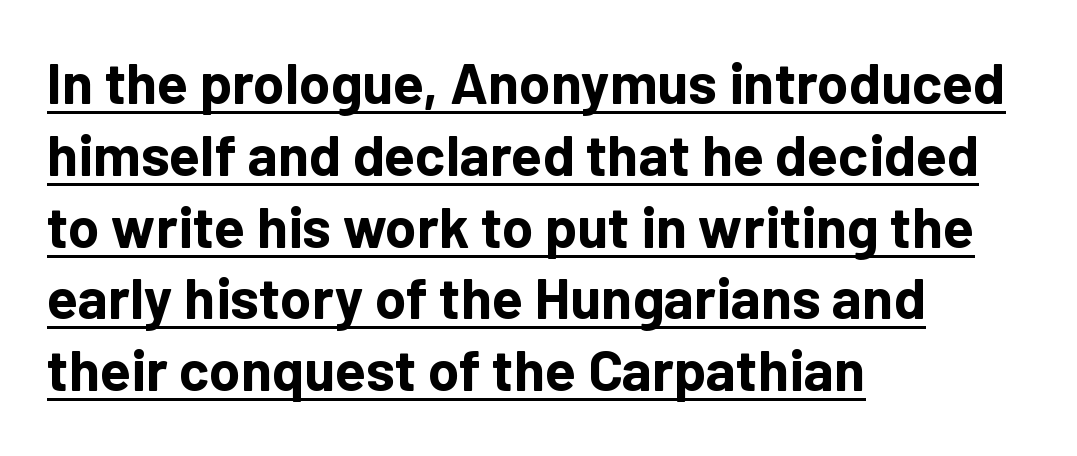
The typesetter chose a ragged-right arrangement here. One glance says typical: line gaps are just what's usual. The face used here has the dense, thick strokes of a bold. Underlined type. Typographically, this falls in the sans-serif category. Between one letter and the next there's only the usual sliver of space.
